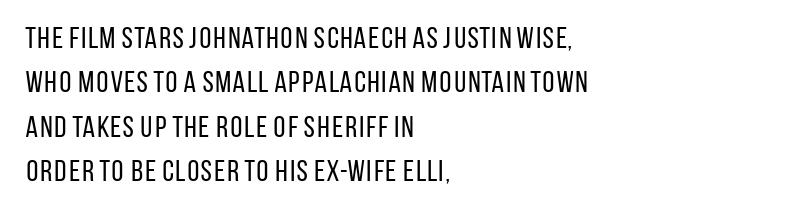
The image shows 30 px regular-weight, condensed sans-serif type, upright; set left-aligned, normal line spacing (1.48x), normal letter spacing, not underlined; low stroke contrast and a large x-height.
